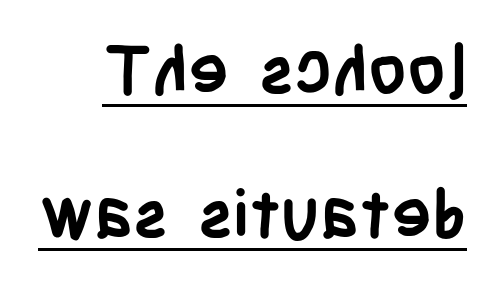
Varying glyph widths throughout — classic text-font behaviour. Underline: present. Tall strokes in this sample are plumb rather than angled. You could fit nearly another row in the gap between these rows. The letters sit at their default tracking, neither squeezed nor spread. Typographically, this falls in the sans-serif category.
